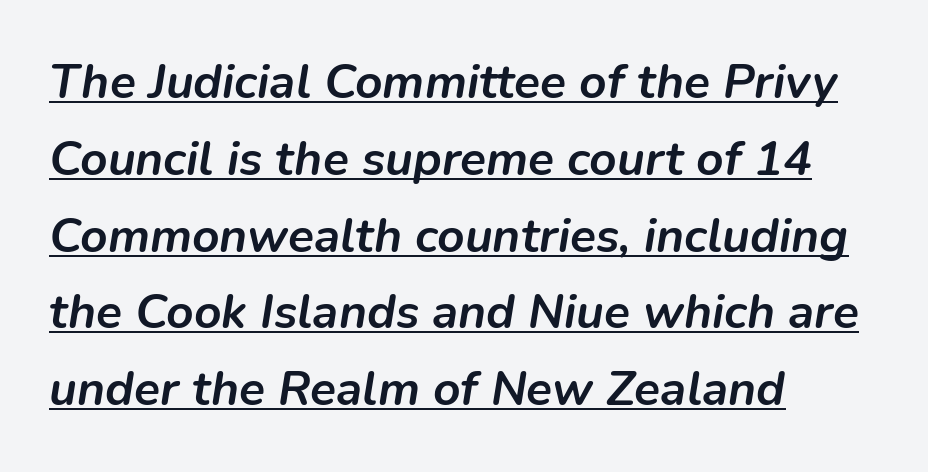
The image shows 48 px semibold type, italic (leaning right); set left-aligned, normal line spacing (1.6x), normal letter spacing, underlined; low stroke contrast and a medium x-height.
